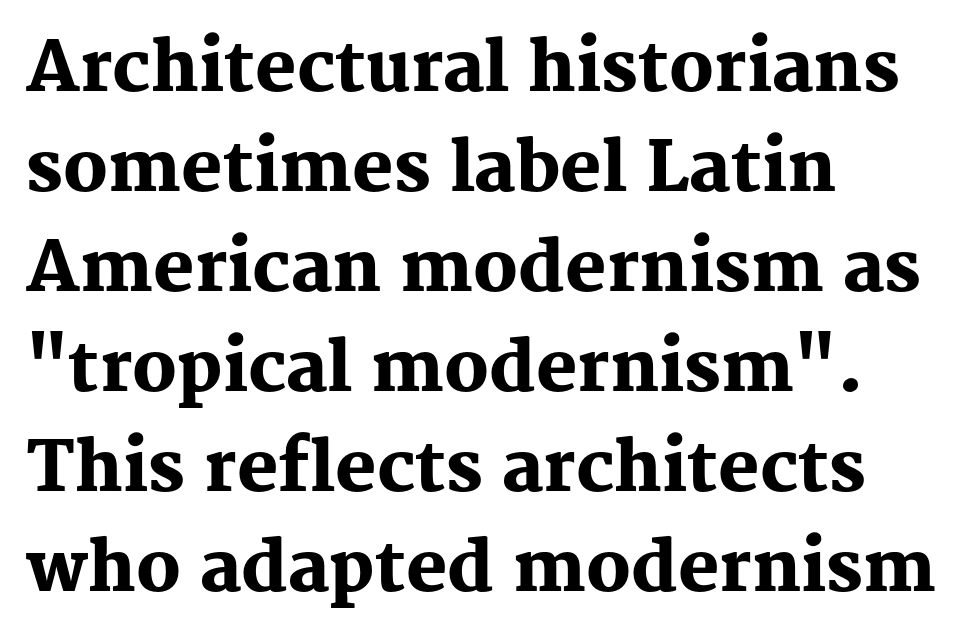
Q: Is the text bold? A: Yes.
Q: Is the text italic (slanted)? A: No, it is upright.
Q: Is the typeface a serif or a sans-serif typeface? A: Serif.
Q: Is the text underlined? A: No.
Q: How is the paragraph aligned? A: Left-aligned.
Q: Is the spacing between letters normal or unusually wide? A: Normal.
Q: Is the spacing between lines tight, normal or loose? A: Normal.
Q: Width (condensed, normal, or wide)? A: Normal.
Q: Stroke contrast? A: Medium.
Q: x-height? A: Medium.
Q: Monospaced? A: No.
